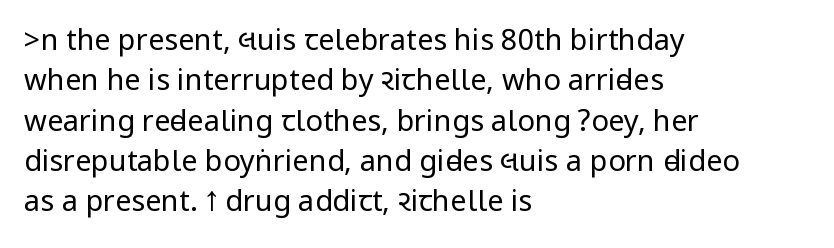
{"serif": "no", "italic": "no", "bold": "no", "weight": "regular", "width": "condensed", "stroke_contrast": "low", "underline": "no", "align": "left", "line_spacing": "normal", "line_spacing_ratio": 1.39, "letter_spacing": "normal", "letter_spacing_em": 0.0, "glyph_px": 29}
